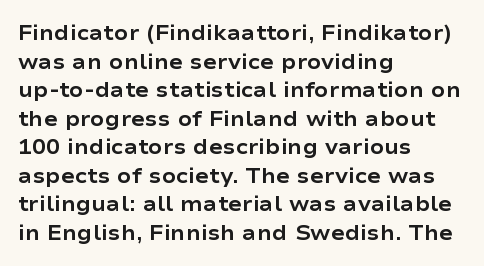
The image shows 21 px bold type, upright; set left-aligned, normal line spacing (1.36x), normal letter spacing, not underlined.
